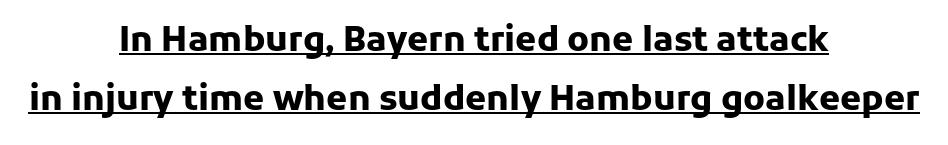
{"serif": "no", "italic": "no", "bold": "yes", "weight": "heavy", "width": "normal", "stroke_contrast": "low", "x_height": "medium", "monospaced": "no", "underline": "yes", "align": "center", "line_spacing_ratio": 1.74, "letter_spacing": "normal", "letter_spacing_em": 0.0, "glyph_px": 34}
